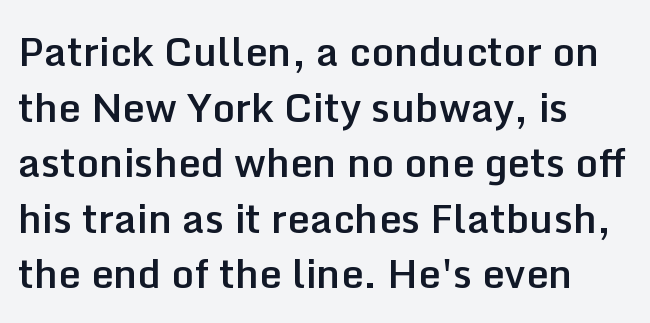
{"serif": "no", "italic": "no", "bold": "semi", "weight": "semibold", "width": "normal", "stroke_contrast": "low", "x_height": "medium", "monospaced": "no", "underline": "no", "align": "left", "line_spacing": "normal", "line_spacing_ratio": 1.39, "letter_spacing": "normal", "letter_spacing_em": 0.0, "glyph_px": 40}
